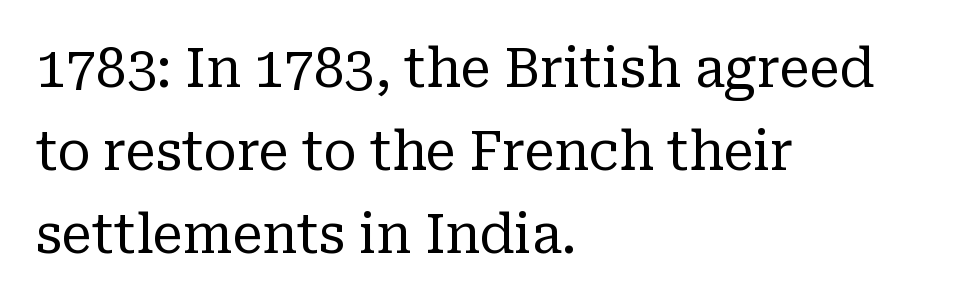
{"serif": "yes", "italic": "no", "bold": "no", "weight": "regular", "width": "normal", "stroke_contrast": "low", "x_height": "medium", "monospaced": "no", "underline": "no", "align": "left", "line_spacing": "normal", "line_spacing_ratio": 1.54, "letter_spacing": "normal", "letter_spacing_em": 0.0, "glyph_px": 54}
